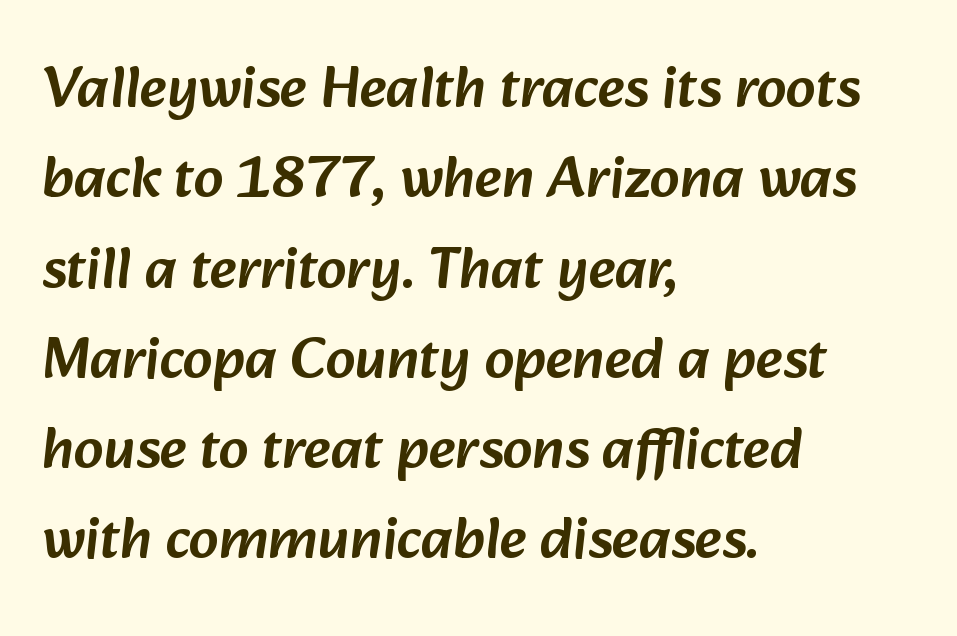
{"serif": "no", "width": "normal", "stroke_contrast": "low", "x_height": "medium", "monospaced": "no", "underline": "no", "align": "left", "line_spacing": "normal", "line_spacing_ratio": 1.53, "letter_spacing": "normal", "letter_spacing_em": 0.0, "glyph_px": 59}
